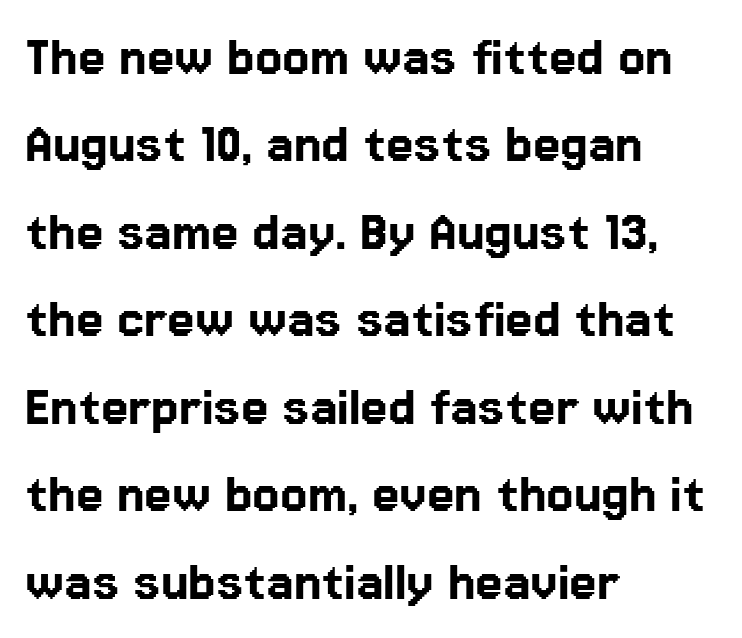
{"serif": "no", "italic": "no", "width": "normal", "stroke_contrast": "low", "x_height": "medium", "monospaced": "no", "underline": "no", "align": "left", "line_spacing": "normal", "line_spacing_ratio": 1.41, "letter_spacing": "normal", "letter_spacing_em": 0.0, "glyph_px": 62}
